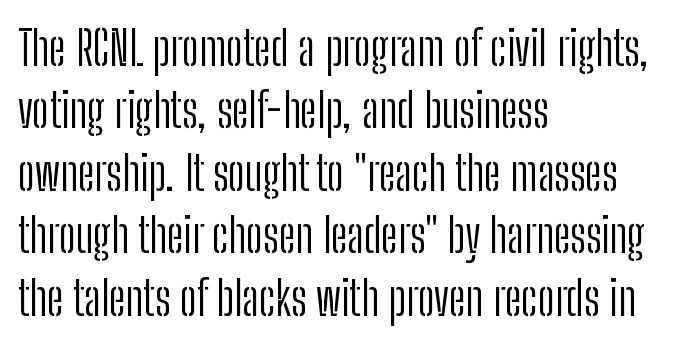
Q: Is the text bold? A: No.
Q: Is the text italic (slanted)? A: No, it is upright.
Q: Is the typeface a serif or a sans-serif typeface? A: Sans-serif.
Q: Is the text underlined? A: No.
Q: How is the paragraph aligned? A: Left-aligned.
Q: Is the spacing between letters normal or unusually wide? A: Normal.
Q: Is the spacing between lines tight, normal or loose? A: Normal.
Q: Width (condensed, normal, or wide)? A: Condensed.
Q: Stroke contrast? A: Low.
Q: x-height? A: Medium.
Q: Monospaced? A: No.
